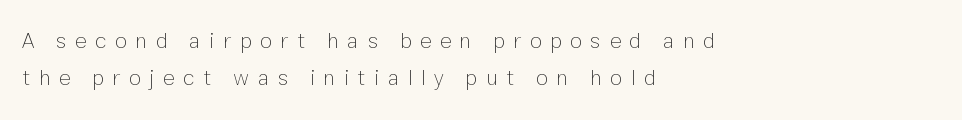
{"italic": "no", "bold": "no", "underline": "no", "align": "left", "line_spacing": "normal", "line_spacing_ratio": 1.67, "letter_spacing": "wide", "letter_spacing_em": 0.39, "glyph_px": 22}
